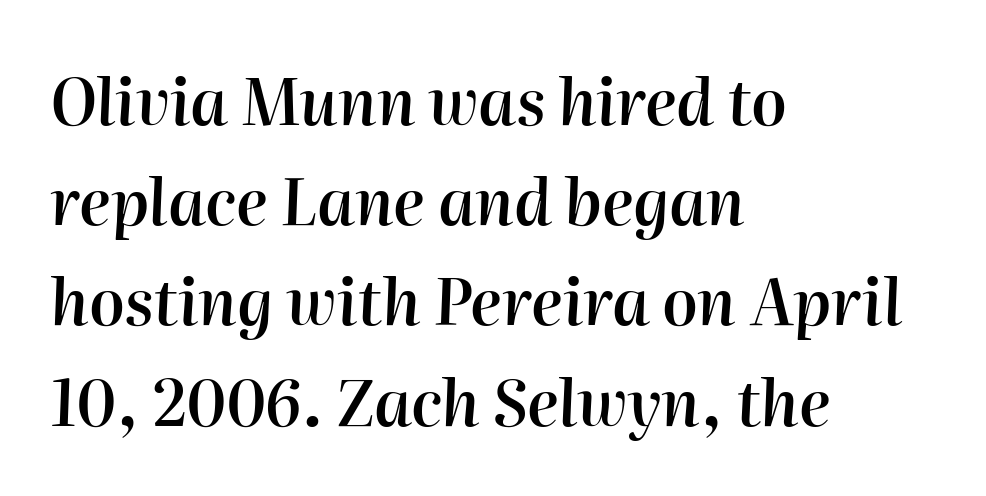
{"italic": "yes", "lean": "right", "slant_degrees": 2, "bold": "semi", "weight": "semibold", "width": "normal", "stroke_contrast": "high", "x_height": "medium", "monospaced": "no", "underline": "no", "align": "left", "line_spacing": "normal", "line_spacing_ratio": 1.59, "letter_spacing": "normal", "letter_spacing_em": 0.0, "glyph_px": 63}
